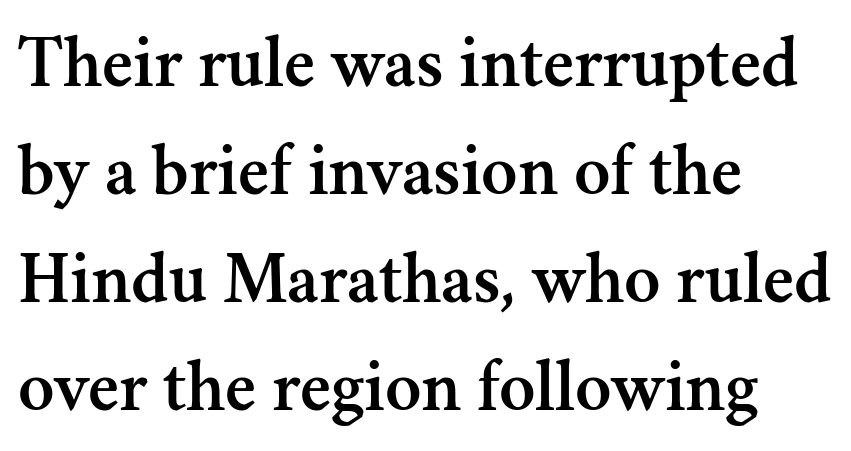
Q: Is the text italic (slanted)? A: No, it is upright.
Q: Is the typeface a serif or a sans-serif typeface? A: Serif.
Q: Is the text underlined? A: No.
Q: How is the paragraph aligned? A: Left-aligned.
Q: Is the spacing between letters normal or unusually wide? A: Normal.
Q: Is the spacing between lines tight, normal or loose? A: Normal.
Q: Width (condensed, normal, or wide)? A: Normal.
Q: Stroke contrast? A: Medium.
Q: x-height? A: Small.
Q: Monospaced? A: No.
